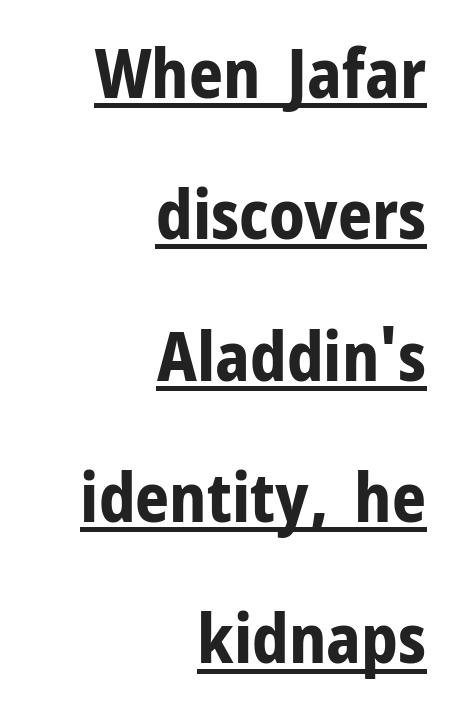
The image shows 67 px bold sans-serif type, upright; set right-aligned, loose line spacing (2.11x), normal letter spacing, underlined; low stroke contrast and a medium x-height.
